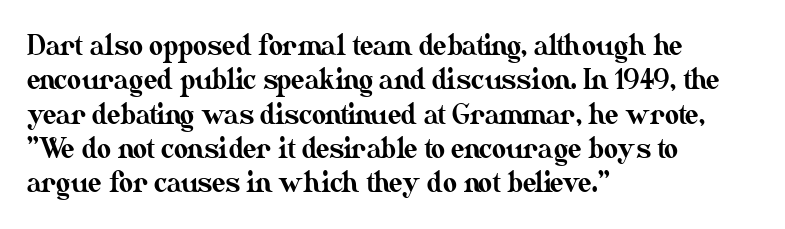
The image shows 27 px text type, upright; set left-aligned, normal line spacing (1.27x), normal letter spacing, not underlined.
